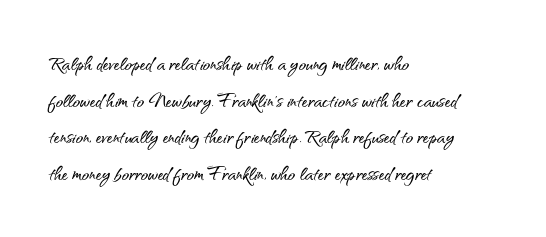
{"underline": "no", "align": "left", "line_spacing": "normal", "line_spacing_ratio": 1.53, "letter_spacing": "normal", "letter_spacing_em": 0.0, "glyph_px": 24}
